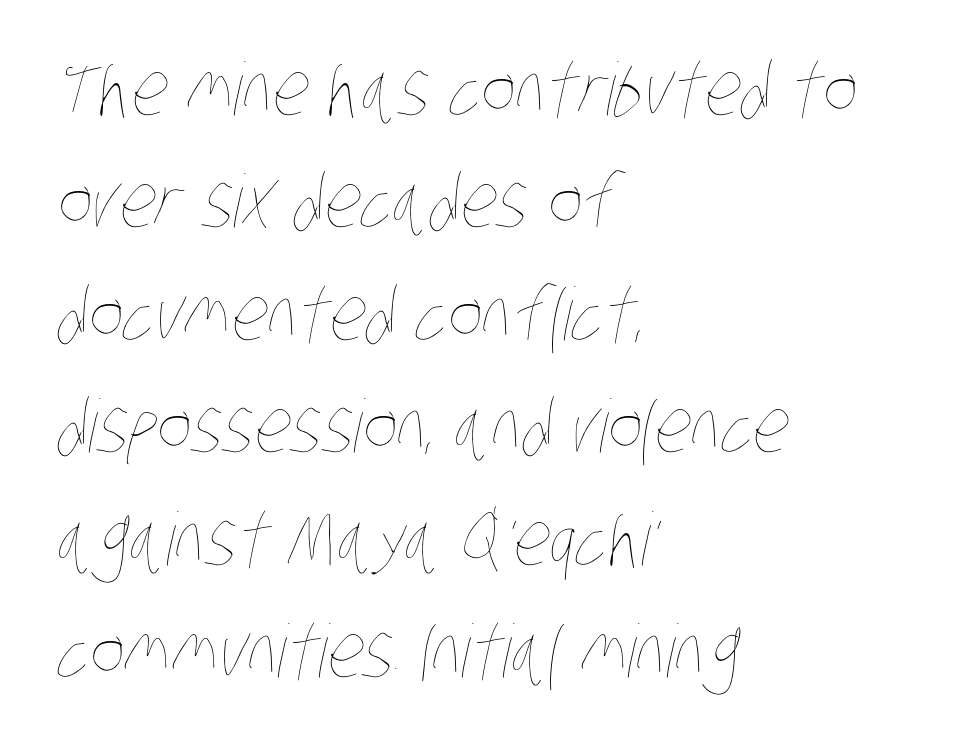
Plain, unruled lines of type. Leading: standard. Weight: not bold — regular or lighter. Do the characters align in a grid? No, the font is proportional.
